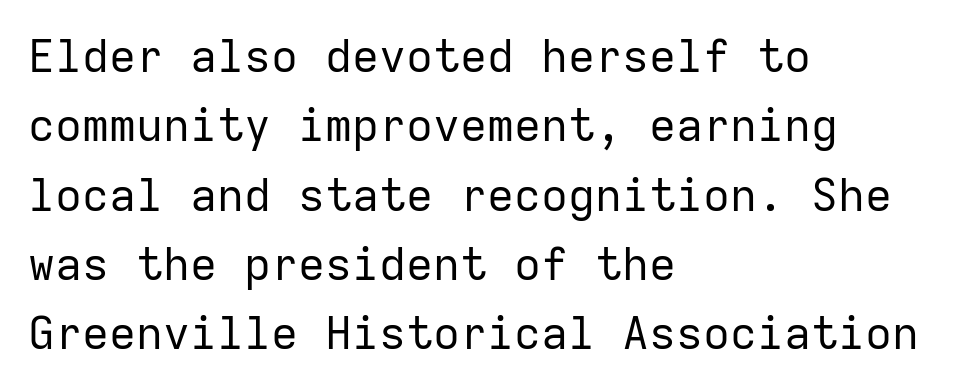
Q: Is the text bold? A: No.
Q: Is the text italic (slanted)? A: No, it is upright.
Q: Is the typeface a serif or a sans-serif typeface? A: Sans-serif.
Q: Is the text underlined? A: No.
Q: How is the paragraph aligned? A: Left-aligned.
Q: Is the spacing between letters normal or unusually wide? A: Normal.
Q: Is the spacing between lines tight, normal or loose? A: Normal.
Q: Width (condensed, normal, or wide)? A: Normal.
Q: Stroke contrast? A: Low.
Q: x-height? A: Medium.
Q: Monospaced? A: Yes.
